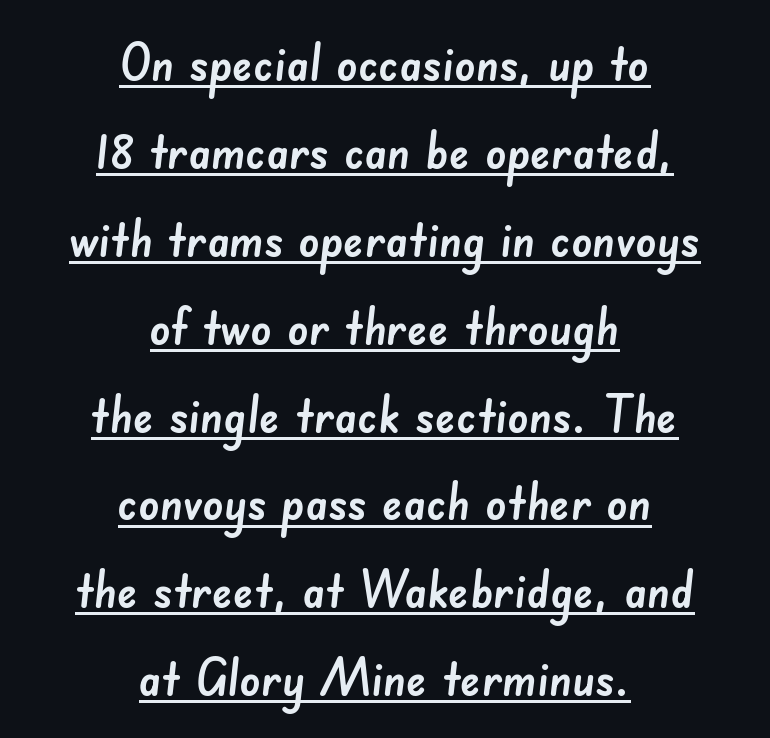
The image shows 52 px sans-serif type; set centered, normal line spacing (1.69x), normal letter spacing, underlined; low stroke contrast and a small x-height.
